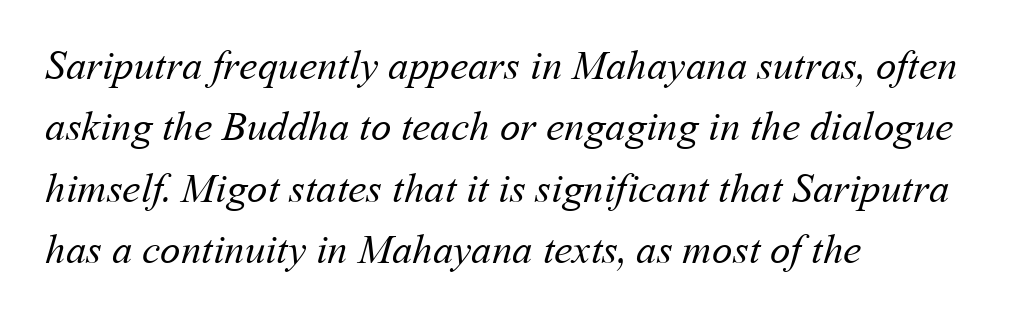
Q: Is the text bold? A: No.
Q: Is the text underlined? A: No.
Q: How is the paragraph aligned? A: Left-aligned.
Q: Is the spacing between letters normal or unusually wide? A: Normal.
Q: Is the spacing between lines tight, normal or loose? A: Normal.
Q: Width (condensed, normal, or wide)? A: Normal.
Q: Stroke contrast? A: Medium.
Q: x-height? A: Medium.
Q: Monospaced? A: No.
